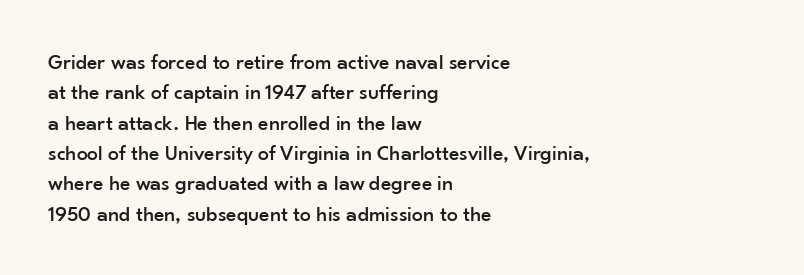
Descenders are the only things crossing below the line. The paragraph has a hard left edge and a soft right edge. Nothing unusual about the tracking: characters are spaced as the font intends. Vertically, the passage feels balanced, rows spaced as you'd expect. If you drew a line through each stem, it would be perfectly vertical.
